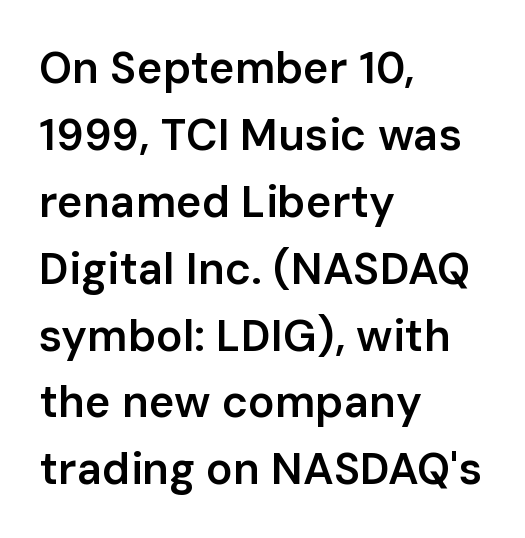
The image shows 44 px semibold sans-serif type, upright; set left-aligned, normal line spacing (1.52x), normal letter spacing, not underlined; low stroke contrast and a medium x-height.
